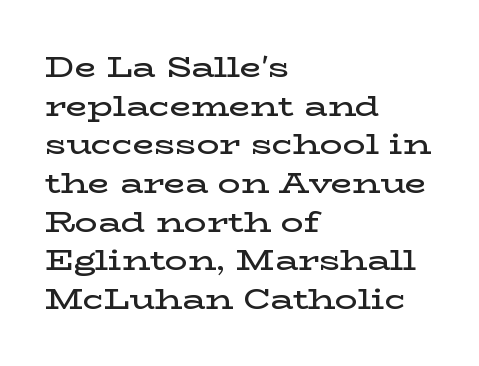
Unlike italic type, these characters show no tilt at all. The passage shown stacks its lines at a standard gap. Characters follow at the spacing the type designer built in. Each letter's strokes conclude with small projecting serifs. This sample has the flowing, uneven cadence of proportional lettering. Casual observation: everything's shoved over to the left.
